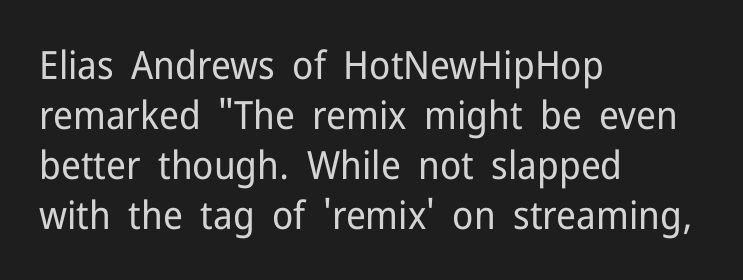
{"serif": "no", "italic": "no", "bold": "no", "weight": "regular", "width": "normal", "stroke_contrast": "low", "x_height": "medium", "monospaced": "no", "underline": "no", "align": "left", "line_spacing": "normal", "line_spacing_ratio": 1.28, "letter_spacing": "normal", "letter_spacing_em": 0.0, "glyph_px": 39}
